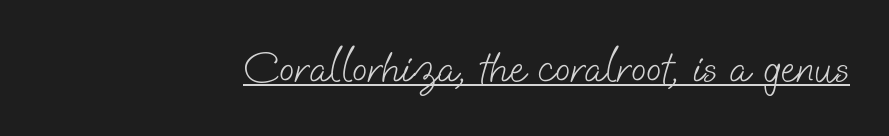
{"serif": "no", "bold": "no", "weight": "light", "width": "normal", "stroke_contrast": "low", "x_height": "small", "monospaced": "no", "underline": "yes", "align": "right", "letter_spacing": "normal", "letter_spacing_em": 0.0, "glyph_px": 45}
